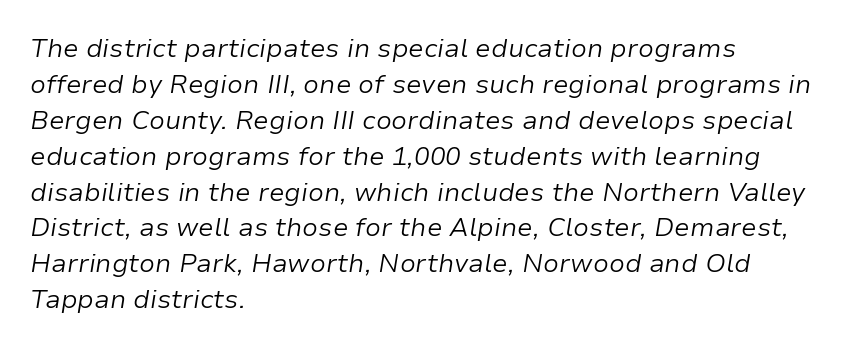
Lines of text with bare space underneath. Think standard paragraph weight, or any step lighter than that. In terms of posture, this sample is oblique. These lines are set flush left with a ragged right edge. Inter-character spacing is left at the font's built-in metrics. These lines sit exactly where default settings would place them.
